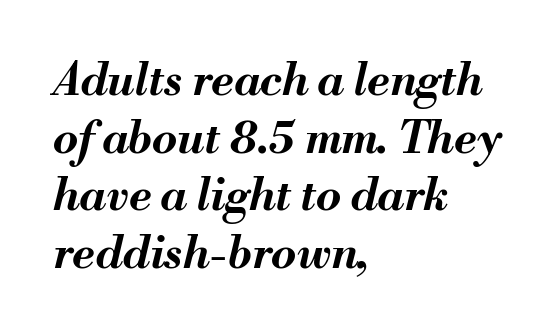
Q: Is the text bold? A: Yes.
Q: Is the text italic (slanted)? A: Yes, it leans right by about 13 degrees.
Q: Is the text underlined? A: No.
Q: How is the paragraph aligned? A: Left-aligned.
Q: Is the spacing between letters normal or unusually wide? A: Normal.
Q: Is the spacing between lines tight, normal or loose? A: Normal.
Q: Width (condensed, normal, or wide)? A: Normal.
Q: Stroke contrast? A: Medium.
Q: x-height? A: Small.
Q: Monospaced? A: No.
